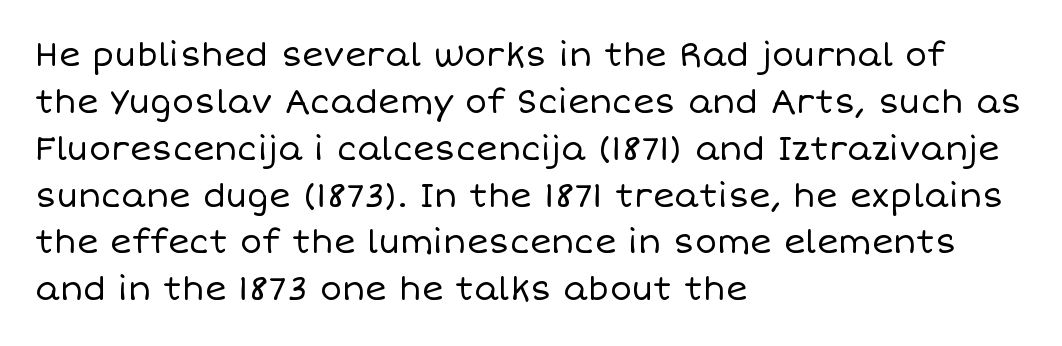
{"italic": "no", "bold": "no", "weight": "regular", "width": "normal", "stroke_contrast": "low", "x_height": "large", "monospaced": "no", "underline": "no", "align": "left", "line_spacing": "normal", "line_spacing_ratio": 1.42, "letter_spacing": "normal", "letter_spacing_em": 0.0, "glyph_px": 33}
